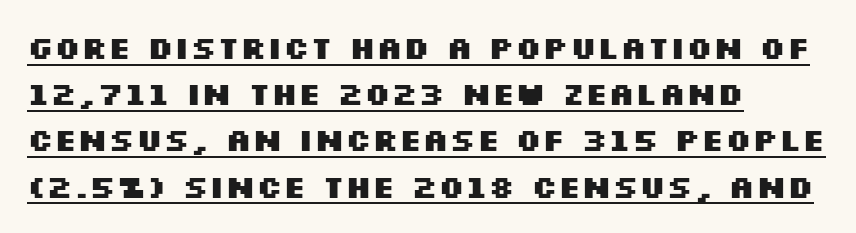
The lettering is marked with a stroke running underneath it. The glyphs in this specimen are sans serif. Does extra space separate the letters? No, they use regular spacing. If you drew a line through each stem, it would be perfectly vertical.
